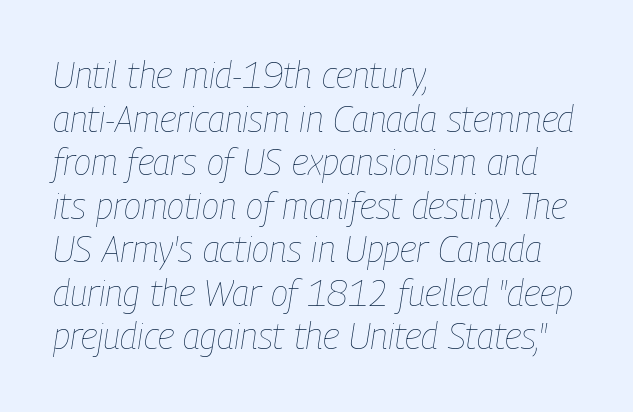
This sample has the flowing, uneven cadence of proportional lettering. The rag falls on the right side of this text block. Is the letter spacing exaggerated? No — it looks like the ordinary default. This rendering features lettering with no underline. If you drew a line through each stem, it would be angled. Weight: regular or lighter.
